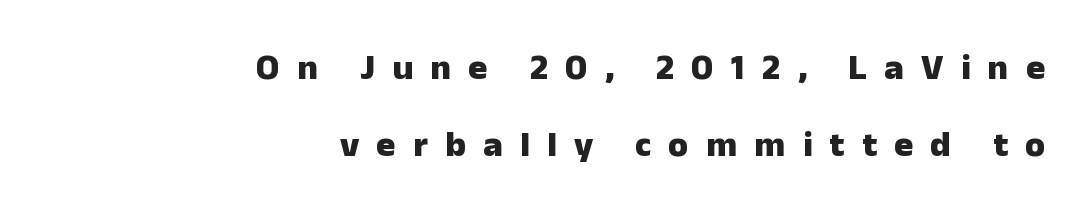
The image shows 36 px heavy sans-serif type, upright; set right-aligned, loose line spacing (2.13x), unusually wide letter spacing (+0.48 em), not underlined; low stroke contrast and a medium x-height.
